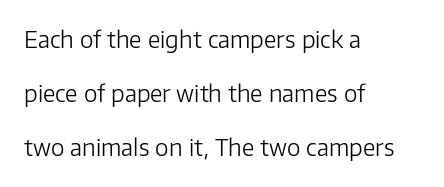
Q: Is the text bold? A: No.
Q: Is the text italic (slanted)? A: No, it is upright.
Q: Is the text underlined? A: No.
Q: How is the paragraph aligned? A: Left-aligned.
Q: Is the spacing between letters normal or unusually wide? A: Normal.
Q: Is the spacing between lines tight, normal or loose? A: Loose.
